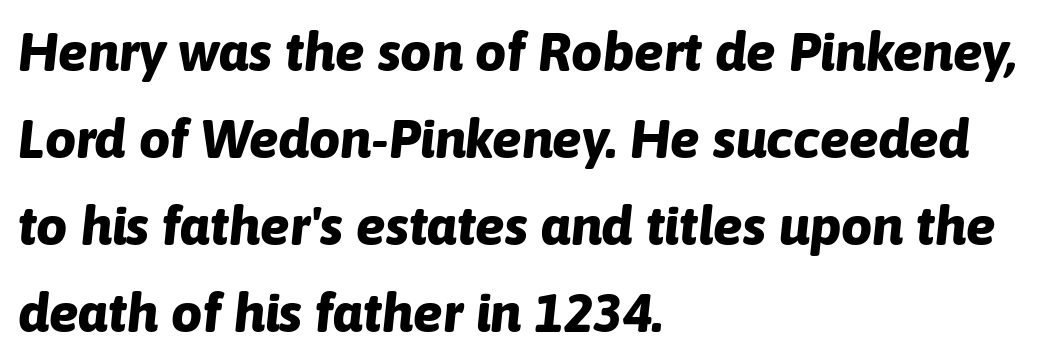
Teacher's note: observe the even left margin — that is flush-left alignment. The gap between lines stays unmarked. Tracking value appears to be zero — textbook default spacing. The lines sit at an ordinary, default distance from one another. You could not count columns in this text — the font is proportionally spaced.
